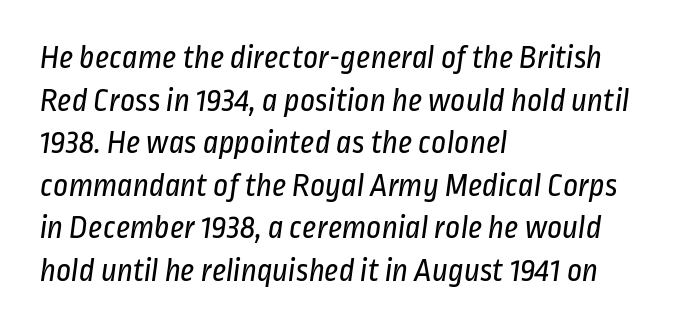
{"serif": "no", "bold": "no", "weight": "regular", "width": "condensed", "stroke_contrast": "low", "x_height": "medium", "monospaced": "no", "underline": "no", "align": "left", "line_spacing": "normal", "line_spacing_ratio": 1.29, "letter_spacing": "normal", "letter_spacing_em": 0.0, "glyph_px": 33}
